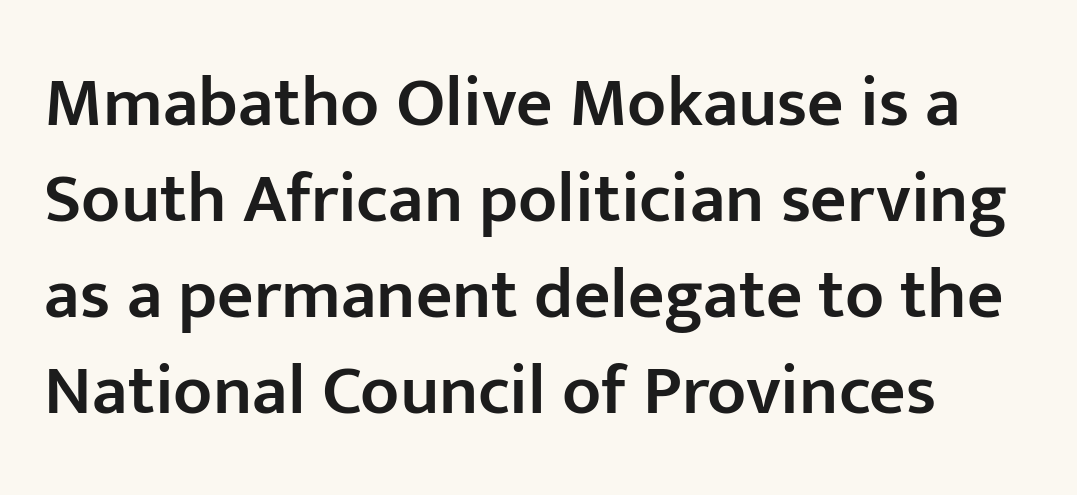
The image shows 71 px semibold sans-serif type, upright; set normal line spacing (1.35x), normal letter spacing, not underlined; low stroke contrast and a medium x-height.
